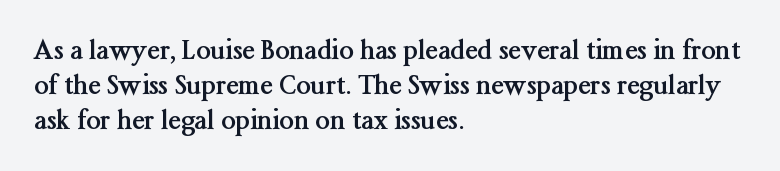
The image shows 26 px bold type, upright; set left-aligned, normal line spacing (1.34x), normal letter spacing, not underlined.
